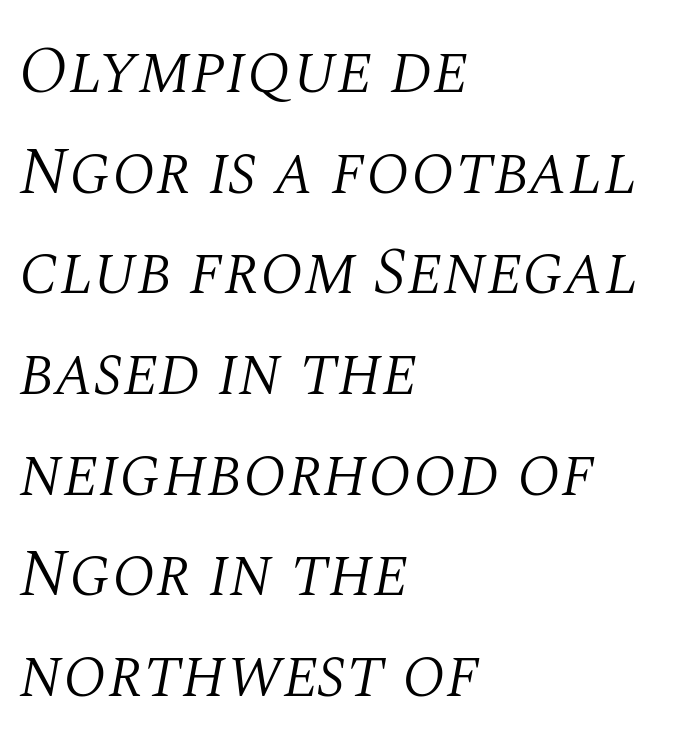
The image shows 68 px light serif type, italic (leaning right); set left-aligned, normal line spacing (1.48x), normal letter spacing, not underlined; medium stroke contrast and a large x-height.
